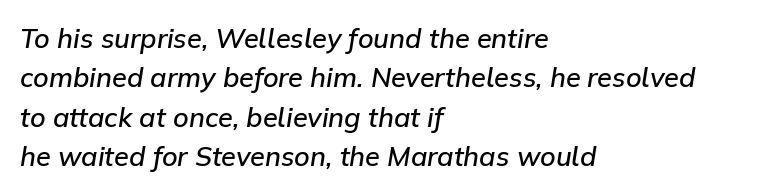
The image shows 27 px text type, italic (leaning right); set left-aligned, normal line spacing (1.46x), normal letter spacing, not underlined.
